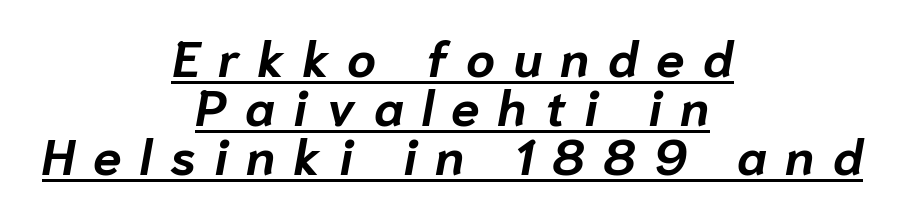
{"italic": "yes", "lean": "right", "slant_degrees": 10, "bold": "yes", "weight": "bold", "width": "normal", "stroke_contrast": "low", "x_height": "medium", "monospaced": "no", "underline": "yes", "align": "center", "line_spacing": "tight", "line_spacing_ratio": 0.96, "letter_spacing": "wide", "letter_spacing_em": 0.36, "glyph_px": 51}
